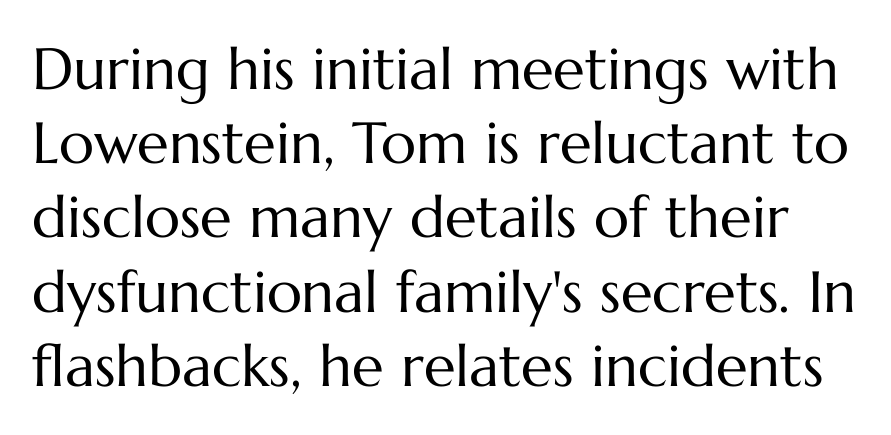
A typesetter would call this proportional, since set widths differ per character. Characters remain perfectly vertical along every line. A typesetter would call this zero additional tracking. Each new line begins a customary step beneath the previous one. Letters have the restrained weight of plain body copy at most. The strip under each line holds only bare page.
